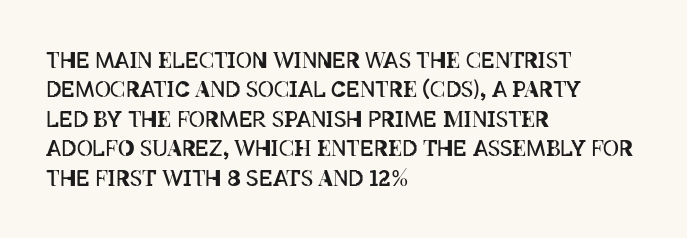
The image shows 22 px text type, upright; set left-aligned, normal line spacing (1.34x), normal letter spacing, not underlined.
